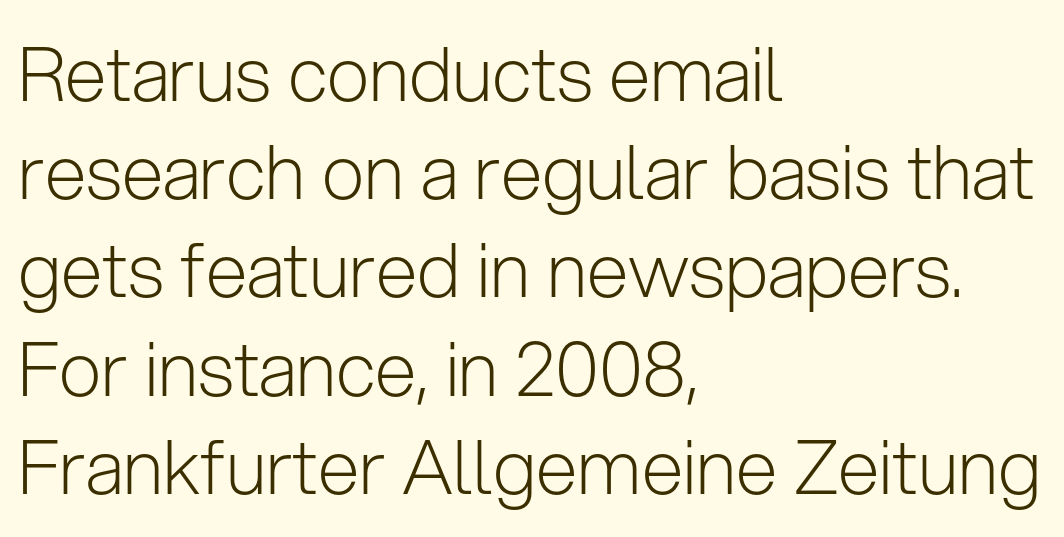
The image shows 75 px light sans-serif type, upright; set left-aligned, normal line spacing (1.31x), normal letter spacing, not underlined; low stroke contrast and a medium x-height.
